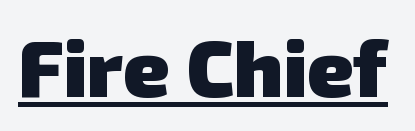
{"serif": "no", "bold": "yes", "weight": "heavy", "width": "normal", "stroke_contrast": "low", "x_height": "medium", "monospaced": "no", "underline": "yes", "letter_spacing": "normal", "letter_spacing_em": 0.0, "glyph_px": 79}
